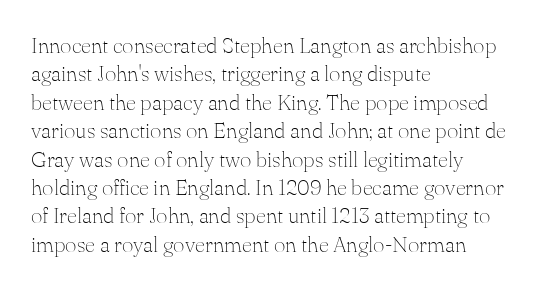
Rule under the text: the space is simply empty. Honestly, the letter spacing is just normal — you wouldn't notice it. The font's upright variant was chosen for this text. The strokes are not fattened; the text isn't bold. Layout note: lines flush left. The designer left line spacing at the default.
